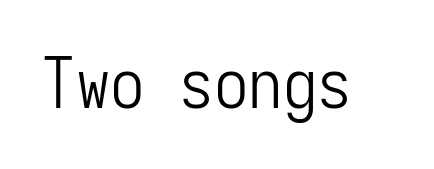
Q: Is the text bold? A: No.
Q: Is the text italic (slanted)? A: No, it is upright.
Q: Is the typeface a serif or a sans-serif typeface? A: Sans-serif.
Q: Is the text underlined? A: No.
Q: Is the spacing between letters normal or unusually wide? A: Normal.
Q: Width (condensed, normal, or wide)? A: Condensed.
Q: Stroke contrast? A: Low.
Q: x-height? A: Medium.
Q: Monospaced? A: Yes.
